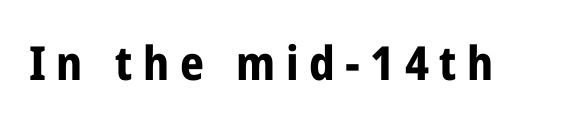
The image shows 47 px bold, condensed sans-serif type, upright; set unusually wide letter spacing (+0.22 em), not underlined; low stroke contrast and a medium x-height.
